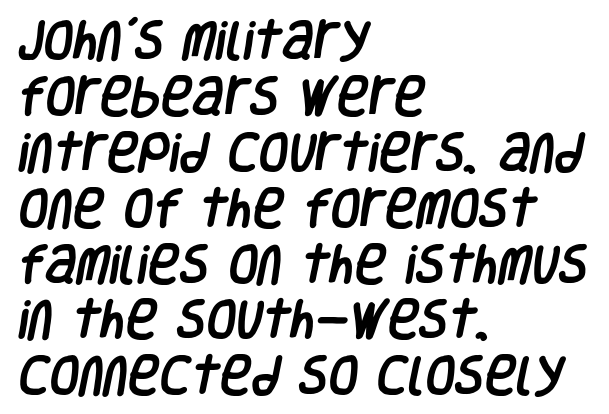
The image shows 43 px condensed sans-serif type; set left-aligned, normal line spacing (1.3x), normal letter spacing, not underlined; low stroke contrast and a large x-height.
